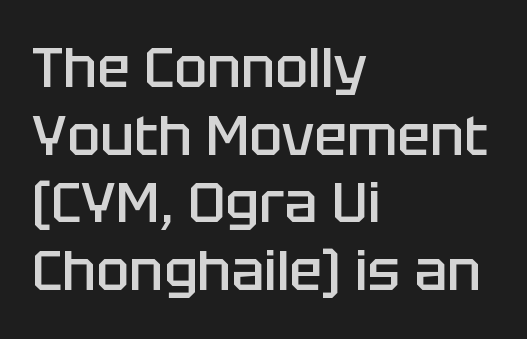
Q: Is the text bold? A: Semi-bold.
Q: Is the text italic (slanted)? A: No, it is upright.
Q: Is the typeface a serif or a sans-serif typeface? A: Sans-serif.
Q: Is the text underlined? A: No.
Q: How is the paragraph aligned? A: Left-aligned.
Q: Is the spacing between letters normal or unusually wide? A: Normal.
Q: Width (condensed, normal, or wide)? A: Normal.
Q: Stroke contrast? A: Low.
Q: x-height? A: Large.
Q: Monospaced? A: No.
